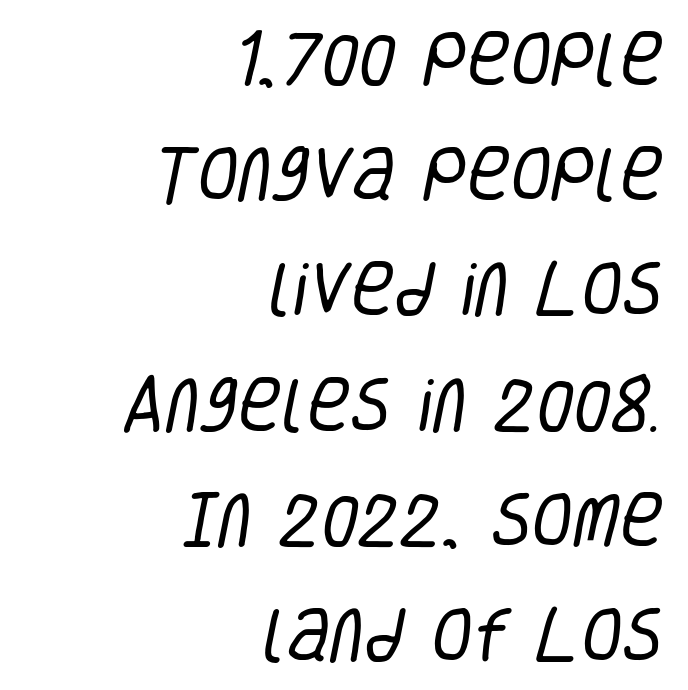
The paragraph has a hard right edge and a soft left edge. Words float on clear page, feet unadorned. Glyph-to-glyph distance matches everyday printed text. The face used here is proportionally spaced, like ordinary book or web type. The weight would be labelled regular, book, light, or lighter still.
